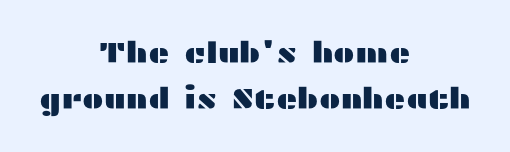
Q: Is the text italic (slanted)? A: No, it is upright.
Q: Is the typeface a serif or a sans-serif typeface? A: Sans-serif.
Q: Is the text underlined? A: No.
Q: How is the paragraph aligned? A: Centered.
Q: Is the spacing between letters normal or unusually wide? A: Normal.
Q: Is the spacing between lines tight, normal or loose? A: Normal.
Q: Width (condensed, normal, or wide)? A: Wide.
Q: Stroke contrast? A: Medium.
Q: x-height? A: Medium.
Q: Monospaced? A: No.
